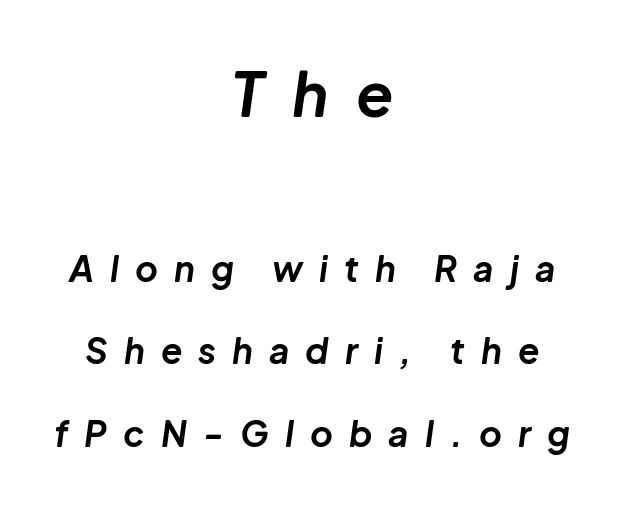
{"italic": "yes", "lean": "right", "slant_degrees": 8, "bold": "yes", "weight": "bold", "width": "normal", "stroke_contrast": "low", "x_height": "medium", "monospaced": "no", "underline": "no", "align": "center", "line_spacing": "loose", "line_spacing_ratio": 2.35, "letter_spacing": "wide", "letter_spacing_em": 0.46, "larger_block": "first", "size_ratio": 1.74, "glyph_px": 61}
